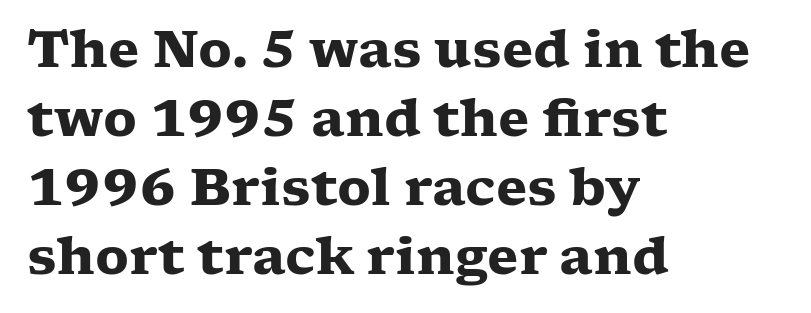
Q: Is the text bold? A: Yes.
Q: Is the text italic (slanted)? A: No, it is upright.
Q: Is the typeface a serif or a sans-serif typeface? A: Serif.
Q: Is the text underlined? A: No.
Q: How is the paragraph aligned? A: Left-aligned.
Q: Is the spacing between letters normal or unusually wide? A: Normal.
Q: Is the spacing between lines tight, normal or loose? A: Normal.
Q: Width (condensed, normal, or wide)? A: Wide.
Q: Stroke contrast? A: Low.
Q: x-height? A: Medium.
Q: Monospaced? A: No.
